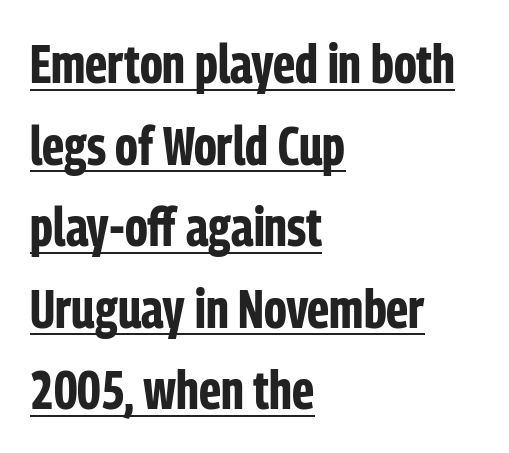
Q: Is the text bold? A: Yes.
Q: Is the text italic (slanted)? A: No, it is upright.
Q: Is the typeface a serif or a sans-serif typeface? A: Sans-serif.
Q: Is the text underlined? A: Yes.
Q: How is the paragraph aligned? A: Left-aligned.
Q: Is the spacing between letters normal or unusually wide? A: Normal.
Q: Is the spacing between lines tight, normal or loose? A: Normal.
Q: Width (condensed, normal, or wide)? A: Condensed.
Q: Stroke contrast? A: Low.
Q: x-height? A: Medium.
Q: Monospaced? A: No.
